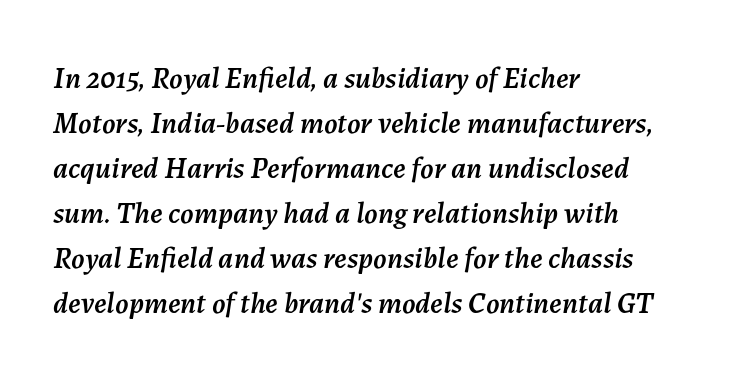
{"italic": "yes", "lean": "right", "slant_degrees": 7, "width": "normal", "stroke_contrast": "medium", "x_height": "medium", "monospaced": "no", "underline": "no", "align": "left", "line_spacing": "normal", "line_spacing_ratio": 1.5, "letter_spacing": "normal", "letter_spacing_em": 0.0, "glyph_px": 30}
